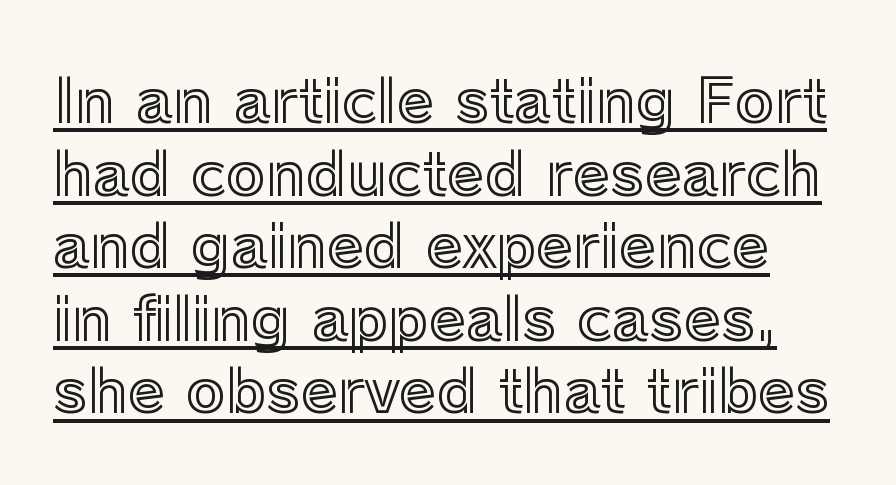
Is this a fixed-width face? No — the glyphs have proportional, varying widths. The sample's only ornament is a line tracing under the words. Between one letter and the next there's only the usual sliver of space. The letters stand straight up with perfectly vertical stems.
